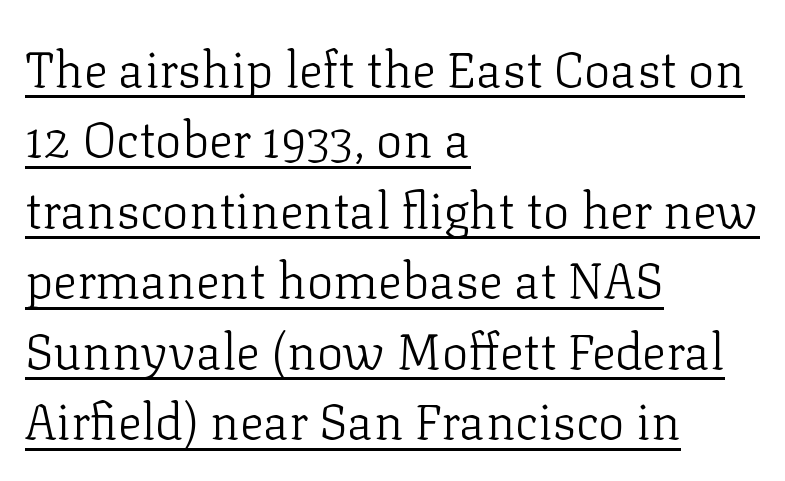
The image shows 50 px light serif type, upright; set left-aligned, normal line spacing (1.41x), normal letter spacing, underlined; low stroke contrast and a medium x-height.
